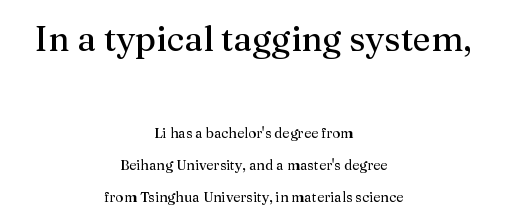
The image shows 35 px regular-weight serif type, upright; set centered, loose line spacing (2.28x), normal letter spacing, not underlined; the first (top) block is 2.5x larger; medium stroke contrast and a medium x-height.
